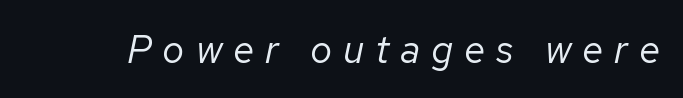
Q: Is the text bold? A: No.
Q: Is the text italic (slanted)? A: Yes, it leans right by about 12 degrees.
Q: Is the text underlined? A: No.
Q: Is the spacing between letters normal or unusually wide? A: Unusually wide.
Q: Width (condensed, normal, or wide)? A: Normal.
Q: Stroke contrast? A: Low.
Q: x-height? A: Medium.
Q: Monospaced? A: No.
